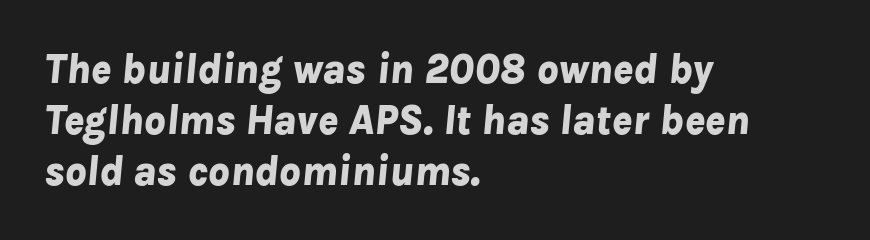
The type is set solid horizontally, with unmodified tracking. There's an unmistakable incline to the writing here. Chunky letters — that's bold for sure. The strip under each line holds only bare page. You could not count columns in this text — the font is proportionally spaced.
